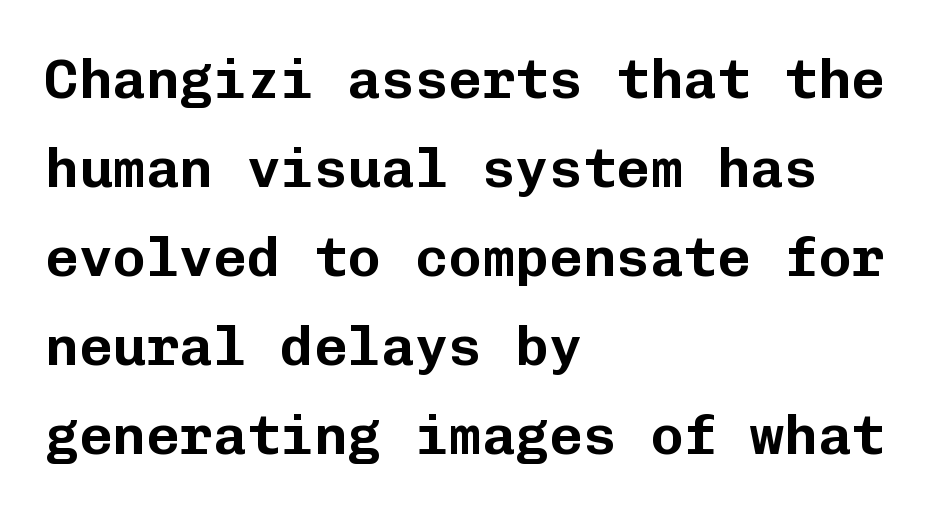
{"serif": "no", "italic": "no", "width": "normal", "stroke_contrast": "low", "x_height": "medium", "monospaced": "yes", "underline": "no", "align": "left", "line_spacing": "normal", "line_spacing_ratio": 1.59, "letter_spacing": "normal", "letter_spacing_em": 0.0, "glyph_px": 56}
